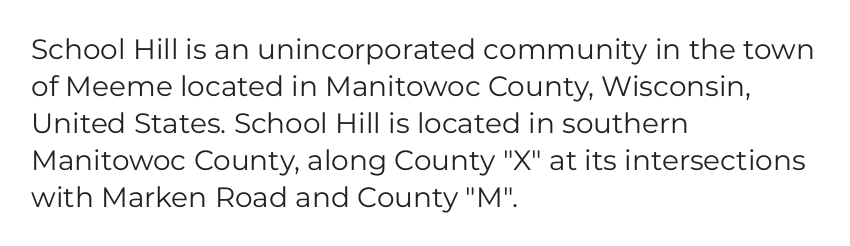
Q: Is the text bold? A: No.
Q: Is the text italic (slanted)? A: No, it is upright.
Q: Is the typeface a serif or a sans-serif typeface? A: Sans-serif.
Q: Is the text underlined? A: No.
Q: How is the paragraph aligned? A: Left-aligned.
Q: Is the spacing between letters normal or unusually wide? A: Normal.
Q: Is the spacing between lines tight, normal or loose? A: Normal.
Q: Width (condensed, normal, or wide)? A: Normal.
Q: Stroke contrast? A: Low.
Q: x-height? A: Medium.
Q: Monospaced? A: No.
